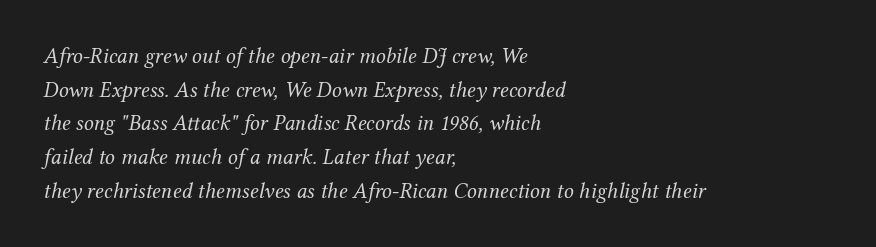
{"italic": "yes", "lean": "right", "slant_degrees": 12, "bold": "no", "underline": "no", "align": "left", "line_spacing": "normal", "line_spacing_ratio": 1.53, "letter_spacing": "normal", "letter_spacing_em": 0.0, "glyph_px": 22}
